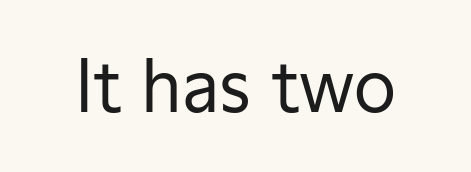
Bold? No — there's no thickening of the strokes. Words appear dense and cohesive because spacing is normal. Type without underlining. Nothing sits at the stroke ends, so this counts as sans-serif. This is the regular roman posture of the typeface. Think of a printed novel: that variable character pitch is what you see here.
